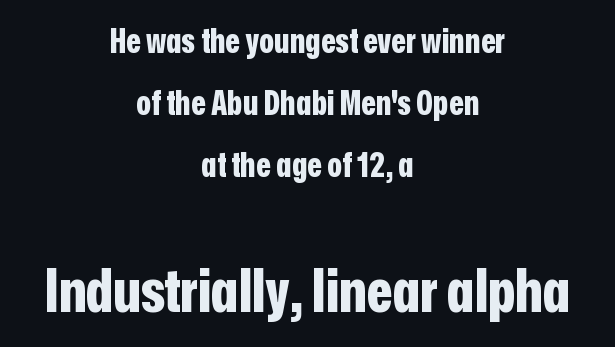
{"serif": "no", "italic": "no", "bold": "yes", "weight": "bold", "width": "condensed", "stroke_contrast": "low", "x_height": "medium", "monospaced": "no", "underline": "no", "align": "center", "line_spacing_ratio": 1.82, "letter_spacing": "normal", "letter_spacing_em": 0.0, "larger_block": "second", "size_ratio": 1.76, "glyph_px": 60}
